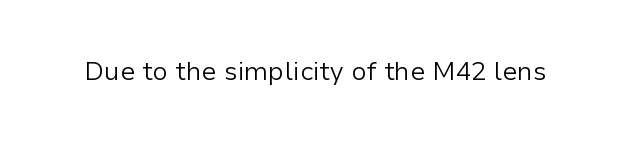
The image shows 26 px text type, upright; set normal letter spacing, not underlined.
